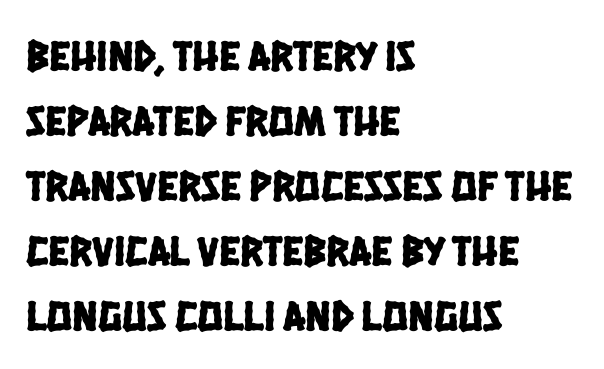
Q: Is the typeface a serif or a sans-serif typeface? A: Sans-serif.
Q: Is the text underlined? A: No.
Q: How is the paragraph aligned? A: Left-aligned.
Q: Is the spacing between letters normal or unusually wide? A: Normal.
Q: Is the spacing between lines tight, normal or loose? A: Normal.
Q: Width (condensed, normal, or wide)? A: Condensed.
Q: Stroke contrast? A: Low.
Q: x-height? A: Large.
Q: Monospaced? A: No.
